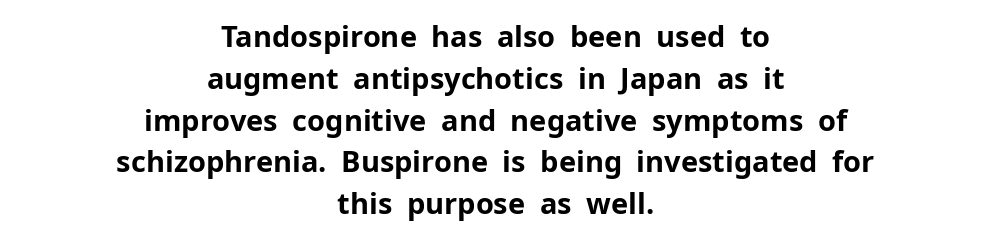
{"serif": "no", "italic": "no", "bold": "yes", "weight": "bold", "width": "normal", "stroke_contrast": "low", "x_height": "medium", "monospaced": "no", "underline": "no", "align": "center", "line_spacing": "normal", "line_spacing_ratio": 1.44, "letter_spacing": "normal", "letter_spacing_em": 0.0, "glyph_px": 29}
